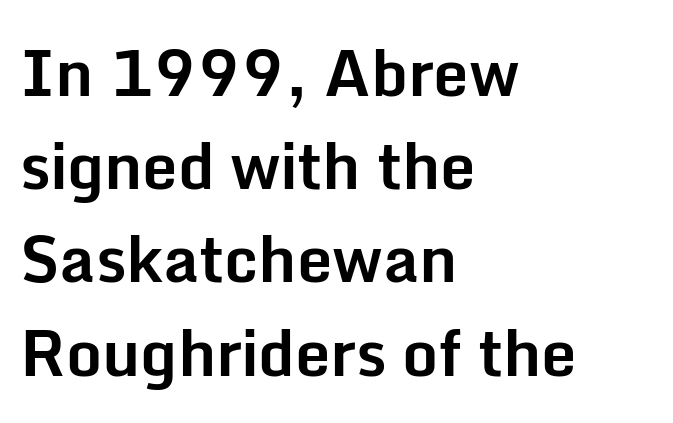
Character widths vary here, with narrow letters taking less room than wide ones. The glyphs have the mass of a bold cut. Compared with typical body copy, the letter spacing here is the same. The type family on display is of the sans-serif kind.
